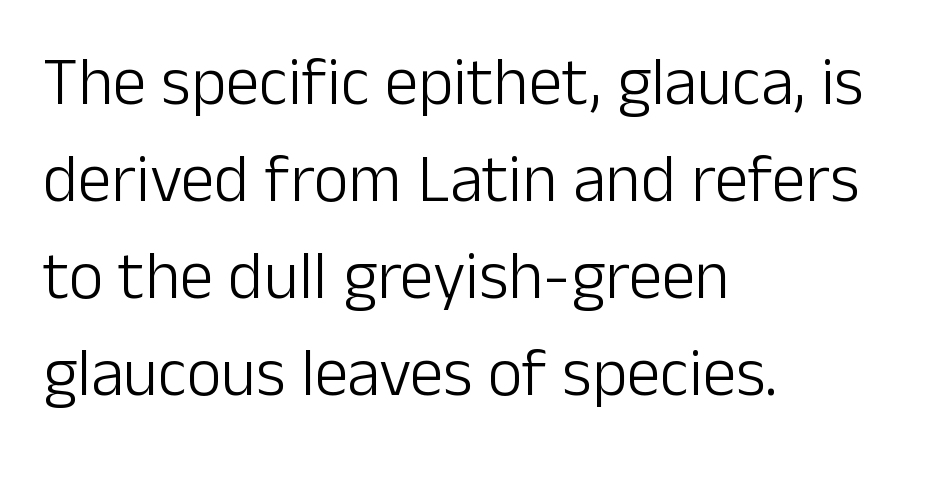
The image shows 67 px light sans-serif type, upright; set left-aligned, normal line spacing (1.45x), normal letter spacing, not underlined; low stroke contrast and a medium x-height.
